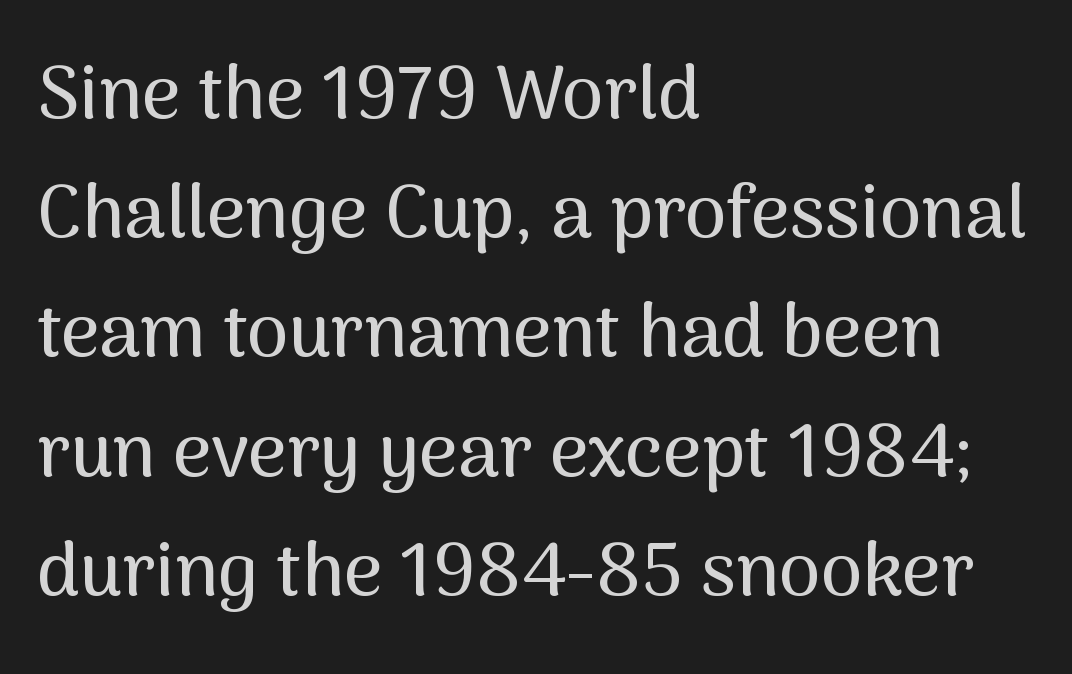
The baseline area is clear. Whoever set this chose a conventional vertical rhythm. Observe the ordinary spacing: letters are neighbours, not strangers. Each line starts at the same left margin while the right side varies.
